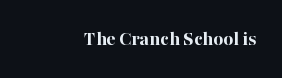
Q: Is the text bold? A: Yes.
Q: Is the text italic (slanted)? A: No, it is upright.
Q: Is the text underlined? A: No.
Q: How is the paragraph aligned? A: Right-aligned.
Q: Is the spacing between letters normal or unusually wide? A: Normal.
